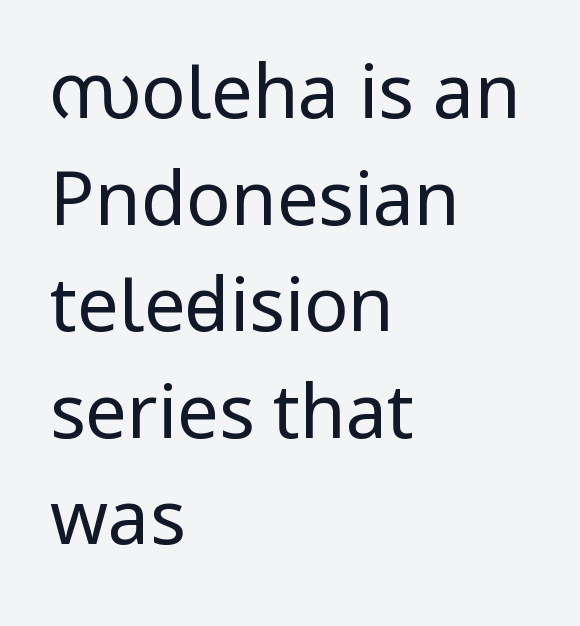
{"serif": "no", "italic": "no", "bold": "no", "weight": "regular", "width": "condensed", "stroke_contrast": "low", "x_height": "large", "monospaced": "no", "underline": "no", "align": "left", "line_spacing": "normal", "line_spacing_ratio": 1.44, "letter_spacing": "normal", "letter_spacing_em": 0.0, "glyph_px": 74}
